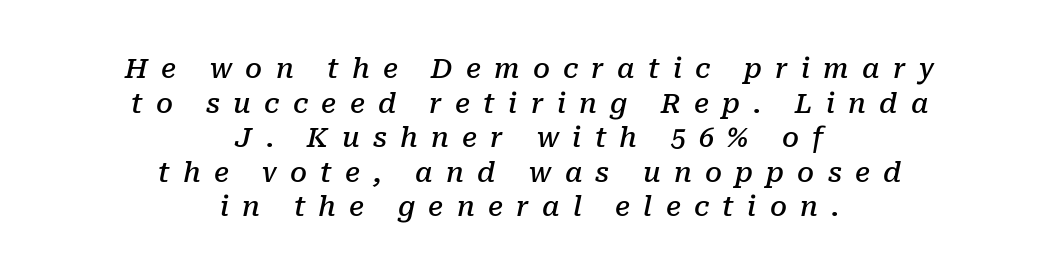
Q: Is the text bold? A: Semi-bold.
Q: Is the text italic (slanted)? A: Yes, it leans right by about 10 degrees.
Q: Is the text underlined? A: No.
Q: How is the paragraph aligned? A: Centered.
Q: Is the spacing between letters normal or unusually wide? A: Unusually wide.
Q: Is the spacing between lines tight, normal or loose? A: Normal.
